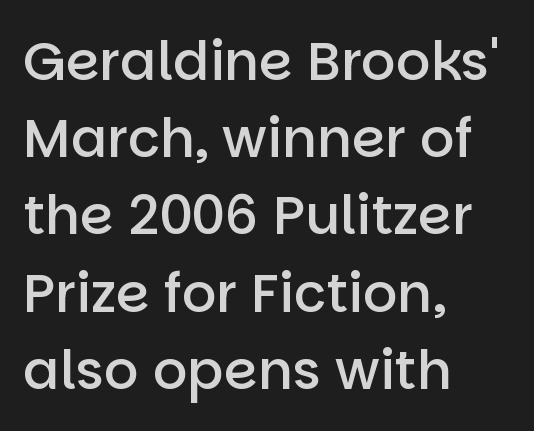
Do the characters align in a grid? No, the font is proportional. Heft: intermediate — a semibold. Decoration check: the copy has no underline. Characters follow at the spacing the type designer built in. Posture: vertical. If you measured baseline to baseline, you'd find a middling distance.
